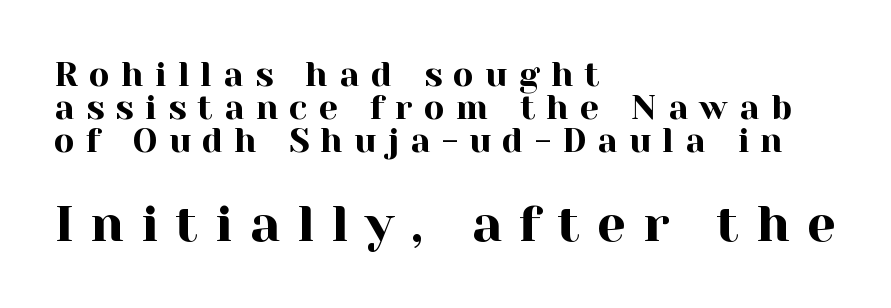
The image shows 51 px serif type, upright; set left-aligned, tight line spacing (0.97x), unusually wide letter spacing (+0.33 em), not underlined; the second (bottom) block is 1.5x larger; a medium x-height.
